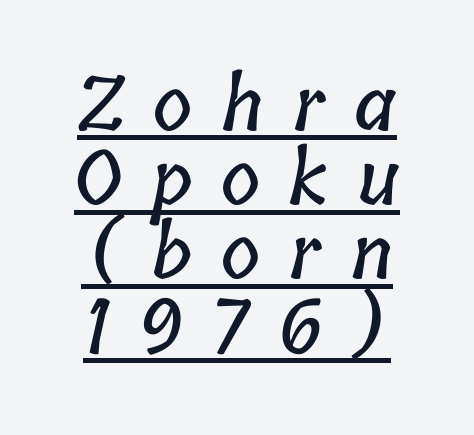
Does a line run under the words? Yes, clearly. The letters advance in unequal steps, a hallmark of proportional type. In terms of letterspacing, this is a distinctly airy, spread setting. This sample is center-justified, so both line endings float freely. The vertical gap from one line to the next is small.
